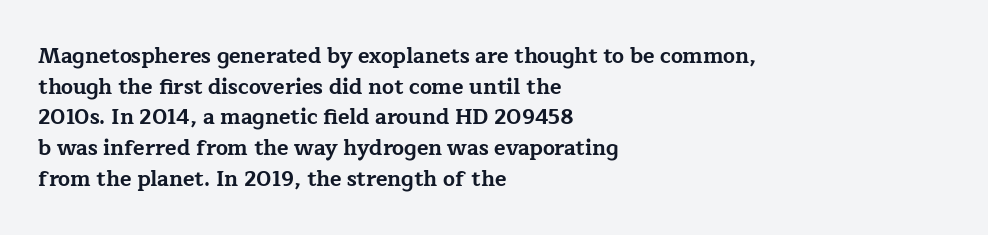
Q: Is the text bold? A: Yes.
Q: Is the text italic (slanted)? A: No, it is upright.
Q: Is the text underlined? A: No.
Q: How is the paragraph aligned? A: Left-aligned.
Q: Is the spacing between letters normal or unusually wide? A: Normal.
Q: Is the spacing between lines tight, normal or loose? A: Normal.
